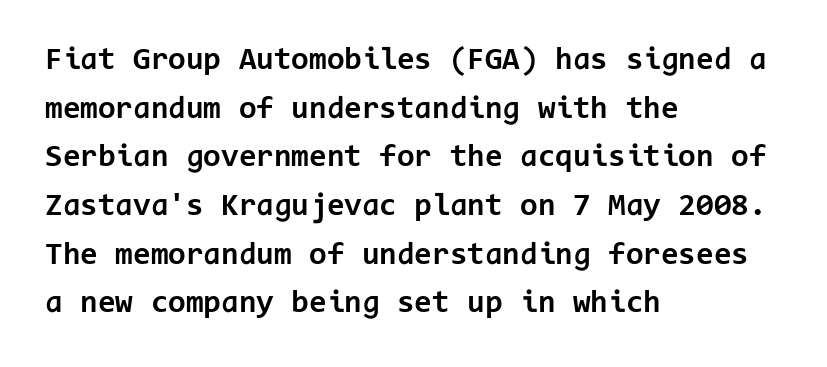
Honestly, there is no underline to notice here at all. Characters remain perfectly vertical along every line. Left-aligned paragraph, ragged on the right. The letters march in equal steps, a hallmark of fixed-pitch type. Every letter is thick-stroked: bold, no question. There is no visible air inserted between adjacent glyphs.
